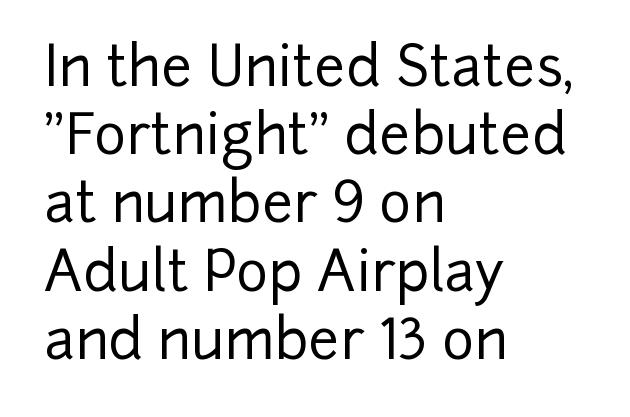
The type sits square on the baseline with zero lean. A typesetter would label this face a sans. Descenders hang freely into open space. Nothing unusual about the tracking: characters are spaced as the font intends.
